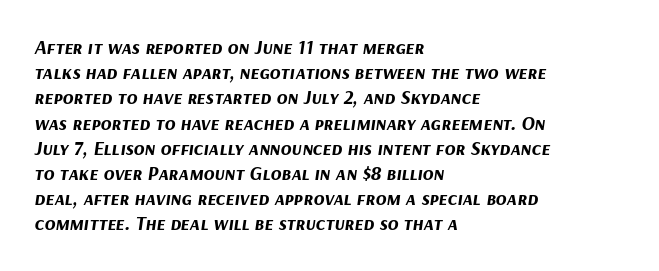
Q: Is the text bold? A: Yes.
Q: Is the text italic (slanted)? A: Yes, it leans right by about 9 degrees.
Q: Is the text underlined? A: No.
Q: How is the paragraph aligned? A: Left-aligned.
Q: Is the spacing between letters normal or unusually wide? A: Normal.
Q: Is the spacing between lines tight, normal or loose? A: Normal.
